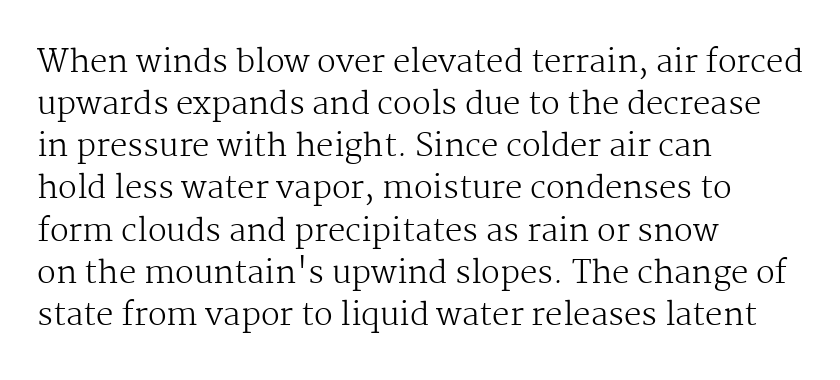
Q: Is the text bold? A: No.
Q: Is the text italic (slanted)? A: No, it is upright.
Q: Is the typeface a serif or a sans-serif typeface? A: Serif.
Q: Is the text underlined? A: No.
Q: How is the paragraph aligned? A: Left-aligned.
Q: Is the spacing between letters normal or unusually wide? A: Normal.
Q: Is the spacing between lines tight, normal or loose? A: Normal.
Q: Width (condensed, normal, or wide)? A: Normal.
Q: Stroke contrast? A: Medium.
Q: x-height? A: Medium.
Q: Monospaced? A: No.
